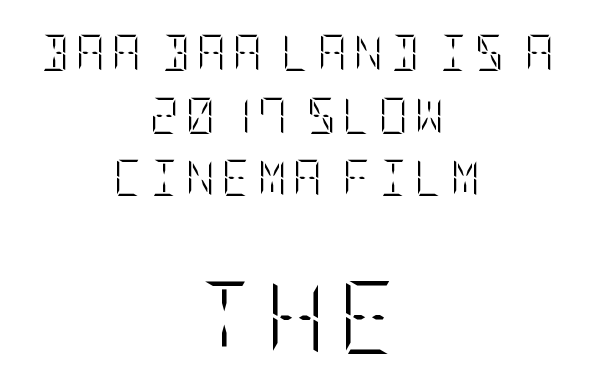
{"italic": "no", "bold": "no", "weight": "light", "width": "condensed", "stroke_contrast": "low", "x_height": "large", "underline": "no", "align": "center", "line_spacing_ratio": 1.74, "larger_block": "second", "size_ratio": 2.03, "glyph_px": 73}
